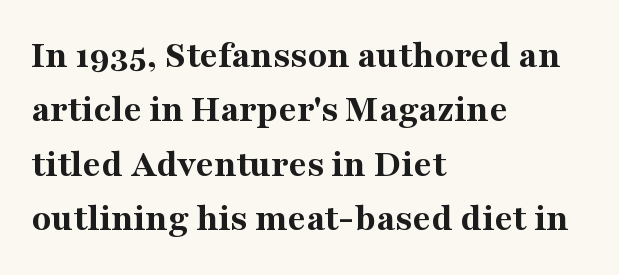
The image shows 40 px bold serif type, upright; set left-aligned, normal line spacing (1.36x), normal letter spacing, not underlined; medium stroke contrast and a medium x-height.
